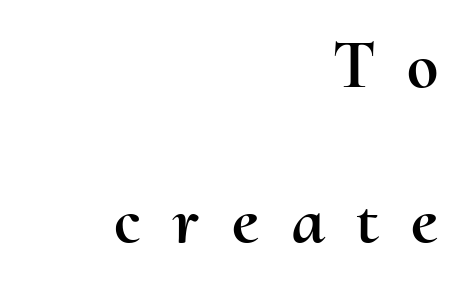
The image shows 71 px text type, upright; set right-aligned, loose line spacing (2.19x), unusually wide letter spacing (+0.45 em), not underlined; medium stroke contrast and a small x-height.
